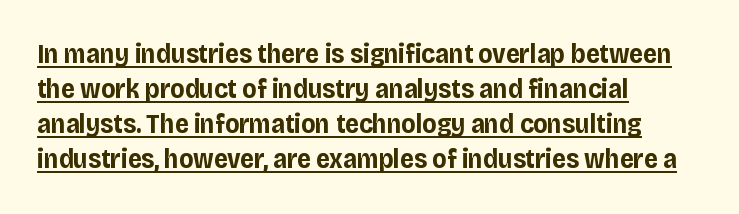
{"italic": "no", "bold": "yes", "underline": "yes", "align": "left", "line_spacing": "normal", "line_spacing_ratio": 1.3, "letter_spacing": "normal", "letter_spacing_em": 0.0, "glyph_px": 27}
